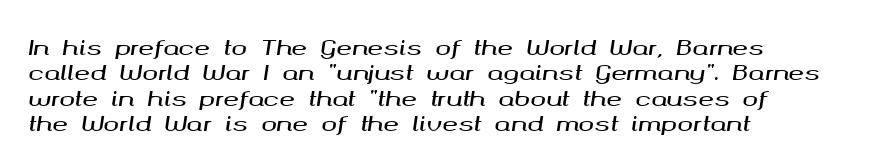
{"italic": "yes", "lean": "right", "slant_degrees": 8, "underline": "no", "align": "left", "line_spacing_ratio": 1.21, "letter_spacing": "normal", "letter_spacing_em": 0.0, "glyph_px": 21}
